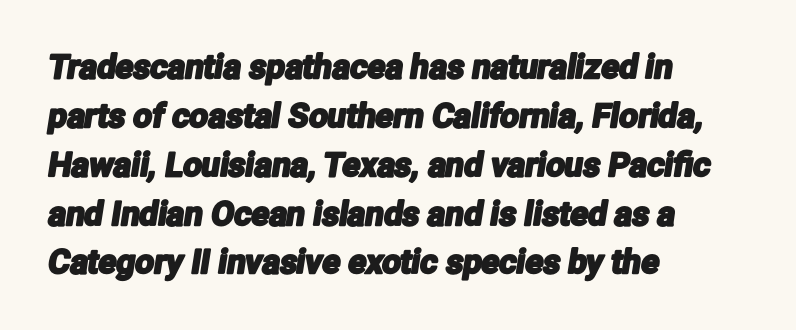
Q: Is the typeface a serif or a sans-serif typeface? A: Sans-serif.
Q: Is the text underlined? A: No.
Q: How is the paragraph aligned? A: Left-aligned.
Q: Is the spacing between letters normal or unusually wide? A: Normal.
Q: Is the spacing between lines tight, normal or loose? A: Normal.
Q: Width (condensed, normal, or wide)? A: Condensed.
Q: Stroke contrast? A: Low.
Q: x-height? A: Medium.
Q: Monospaced? A: No.
